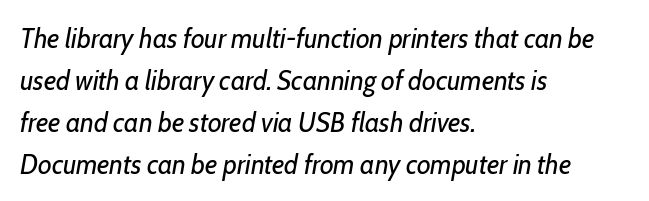
Honestly, there is no underline to notice here at all. A typesetter would call this zero additional tracking. The letterforms sit at book weight or below. The paragraph has a hard left edge and a soft right edge.
